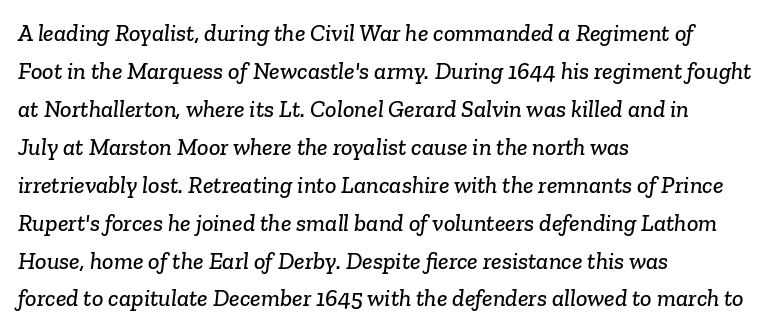
Q: Is the text underlined? A: No.
Q: How is the paragraph aligned? A: Left-aligned.
Q: Is the spacing between letters normal or unusually wide? A: Normal.
Q: Is the spacing between lines tight, normal or loose? A: Normal.
